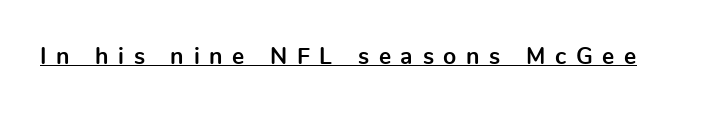
Q: Is the text bold? A: Yes.
Q: Is the text italic (slanted)? A: No, it is upright.
Q: Is the text underlined? A: Yes.
Q: Is the spacing between letters normal or unusually wide? A: Unusually wide.
